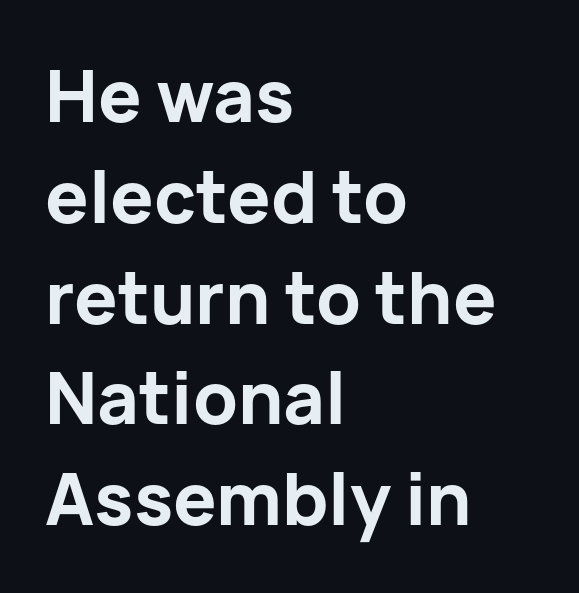
The image shows 72 px bold sans-serif type, upright; set left-aligned, normal line spacing (1.4x), normal letter spacing, not underlined; low stroke contrast and a medium x-height.
